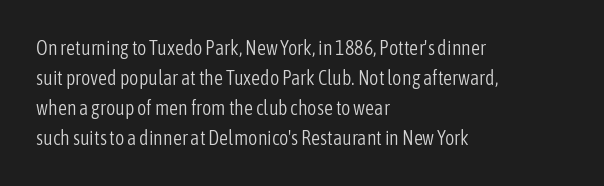
Q: Is the text bold? A: No.
Q: Is the text italic (slanted)? A: No, it is upright.
Q: Is the text underlined? A: No.
Q: How is the paragraph aligned? A: Left-aligned.
Q: Is the spacing between letters normal or unusually wide? A: Normal.
Q: Is the spacing between lines tight, normal or loose? A: Normal.
